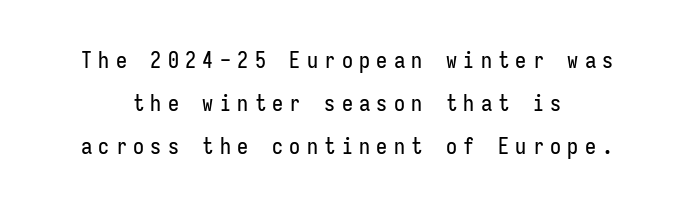
{"italic": "no", "underline": "no", "align": "center", "line_spacing": "loose", "line_spacing_ratio": 1.96, "letter_spacing": "wide", "letter_spacing_em": 0.29, "glyph_px": 22}
